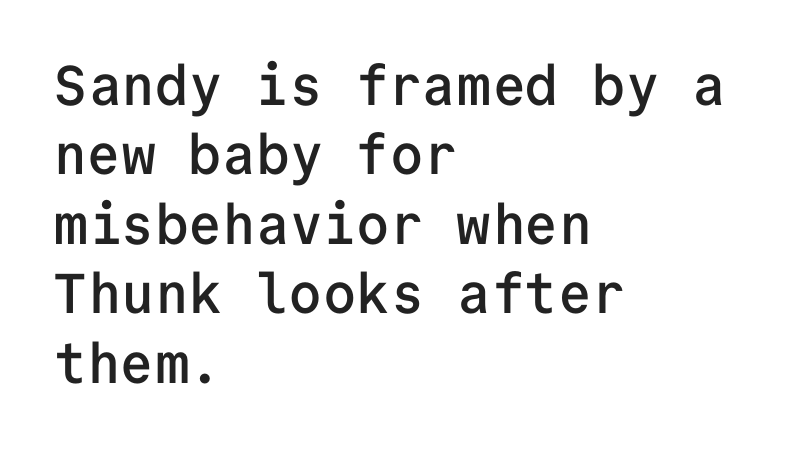
The image shows 56 px semibold sans-serif type, upright, monospaced; set left-aligned, line spacing 1.24x, normal letter spacing, not underlined; low stroke contrast and a medium x-height.
